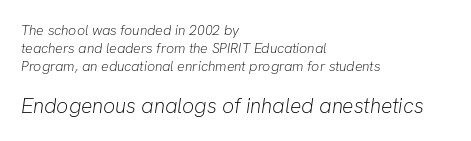
Successive baselines arrive at the customary interval. Character size in the trailing block exceeds that of the leading block. There is no visible air inserted between adjacent glyphs. The font sits on the lighter half of the weight spectrum, regular included.
